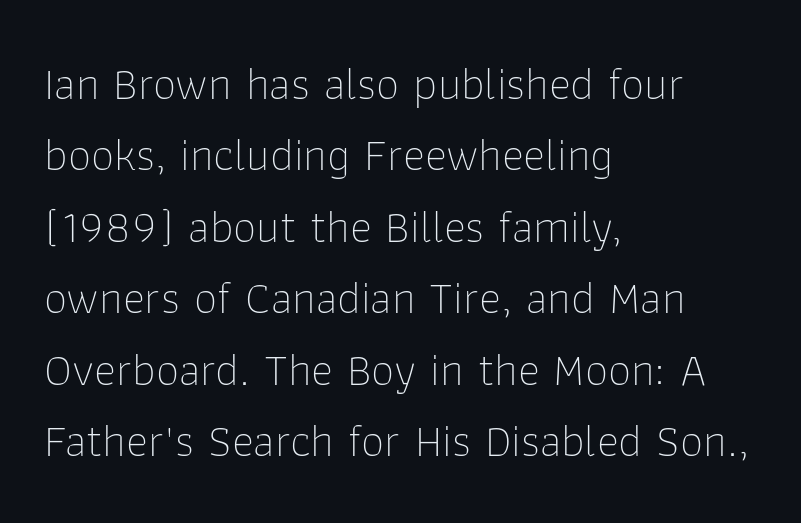
{"serif": "no", "italic": "no", "bold": "no", "weight": "thin", "width": "normal", "stroke_contrast": "low", "x_height": "medium", "monospaced": "no", "underline": "no", "align": "left", "line_spacing": "normal", "line_spacing_ratio": 1.52, "letter_spacing": "normal", "letter_spacing_em": 0.0, "glyph_px": 47}
